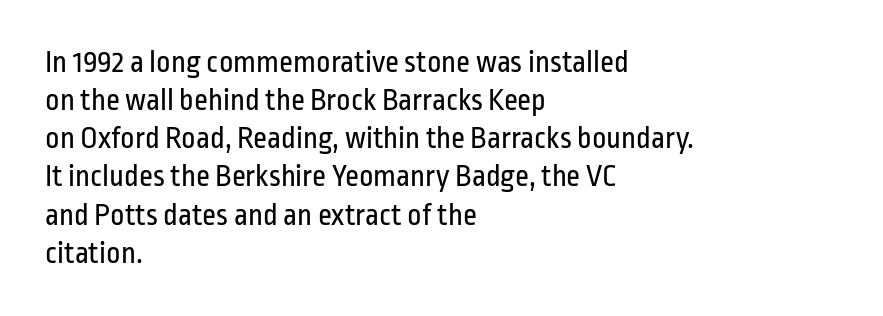
{"serif": "no", "italic": "no", "bold": "no", "weight": "regular", "width": "condensed", "stroke_contrast": "low", "x_height": "medium", "monospaced": "no", "underline": "no", "align": "left", "line_spacing_ratio": 1.23, "letter_spacing": "normal", "letter_spacing_em": 0.0, "glyph_px": 31}
